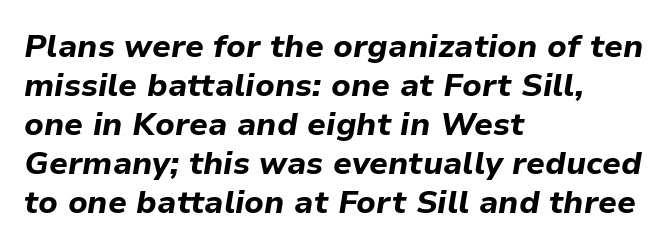
Q: Is the text bold? A: Yes.
Q: Is the text italic (slanted)? A: Yes, it leans right by about 9 degrees.
Q: Is the text underlined? A: No.
Q: How is the paragraph aligned? A: Left-aligned.
Q: Is the spacing between letters normal or unusually wide? A: Normal.
Q: Width (condensed, normal, or wide)? A: Normal.
Q: Stroke contrast? A: Low.
Q: x-height? A: Medium.
Q: Monospaced? A: No.
